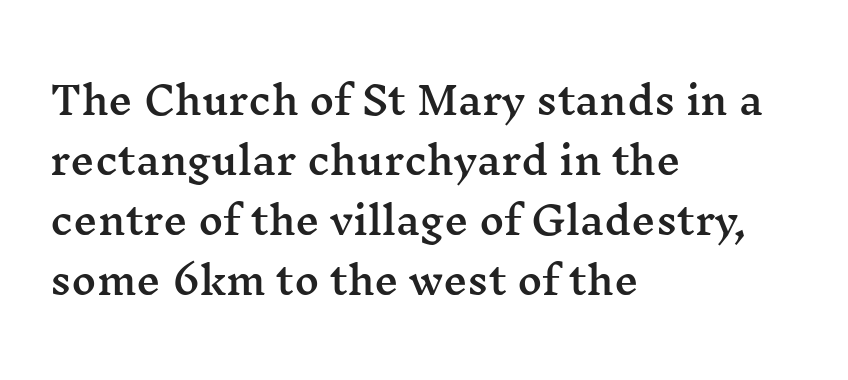
Rule under the text: the space is simply empty. Short and long lines alike share a common starting point at left. Rendered with straight, roman letterforms. Regarding leading, the lines here are spaced in the standard way.
